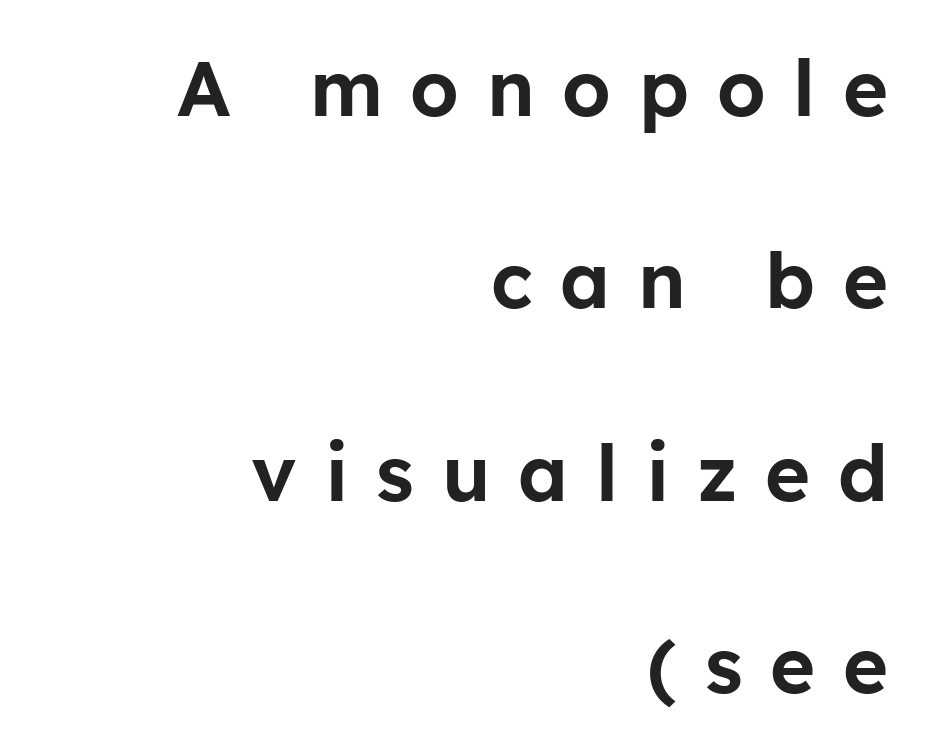
The leading is generous, giving the passage an open texture. Every stem runs plumb, perpendicular to the baseline. The lines are quadded right. Short note: letters widely spaced. This rendering features lettering with no underline. Classification — sans serif.
